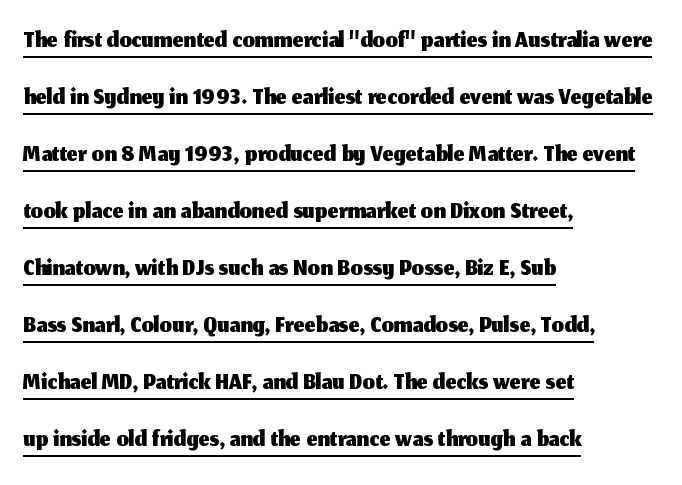
{"serif": "no", "italic": "no", "width": "normal", "stroke_contrast": "medium", "x_height": "medium", "monospaced": "no", "underline": "yes", "align": "left", "line_spacing": "normal", "line_spacing_ratio": 1.46, "letter_spacing": "normal", "letter_spacing_em": 0.0, "glyph_px": 39}
